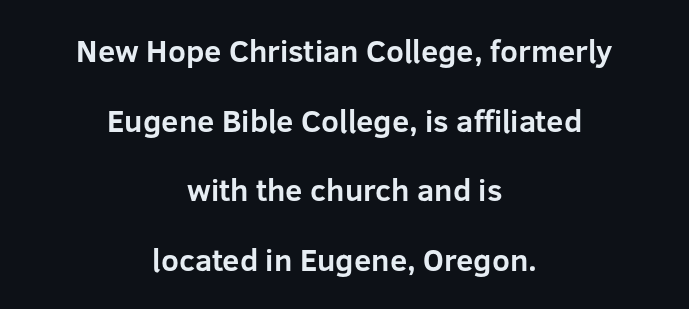
{"serif": "no", "italic": "no", "bold": "yes", "weight": "bold", "width": "normal", "stroke_contrast": "low", "x_height": "medium", "monospaced": "no", "underline": "no", "align": "center", "line_spacing": "loose", "line_spacing_ratio": 2.25, "letter_spacing": "normal", "letter_spacing_em": 0.0, "glyph_px": 31}
